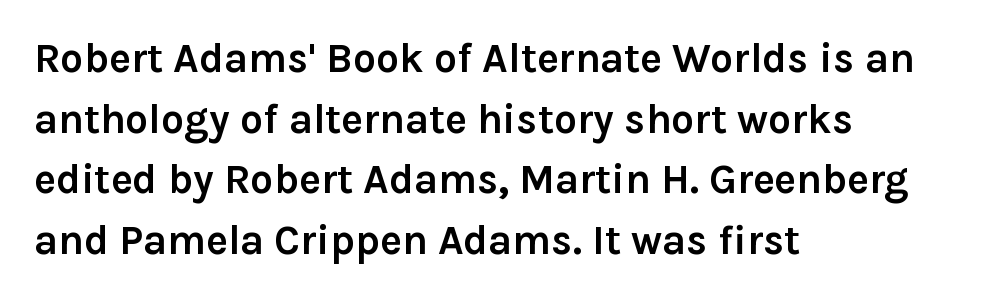
Default kerning and tracking; the words read as compact shapes. This rendering features lettering with no underline. A typesetter would call this proportional, since set widths differ per character. Vertical strokes here are truly vertical.
